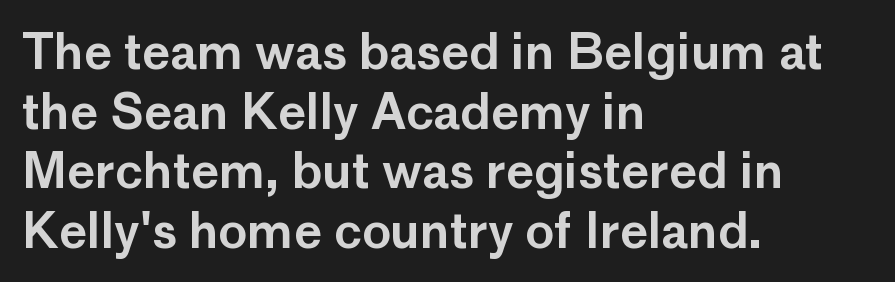
This rendering features lettering with no underline. Italic? Not at all — the glyphs are vertical. You could not count columns in this text — the font is proportionally spaced. The lines are quadded left. In terms of letterform style, serifs are entirely absent. Tracking value appears to be zero — textbook default spacing.
